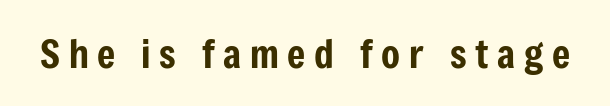
Q: Is the text italic (slanted)? A: No, it is upright.
Q: Is the typeface a serif or a sans-serif typeface? A: Sans-serif.
Q: Is the text underlined? A: No.
Q: Is the spacing between letters normal or unusually wide? A: Unusually wide.
Q: Width (condensed, normal, or wide)? A: Condensed.
Q: Stroke contrast? A: Low.
Q: x-height? A: Medium.
Q: Monospaced? A: No.
